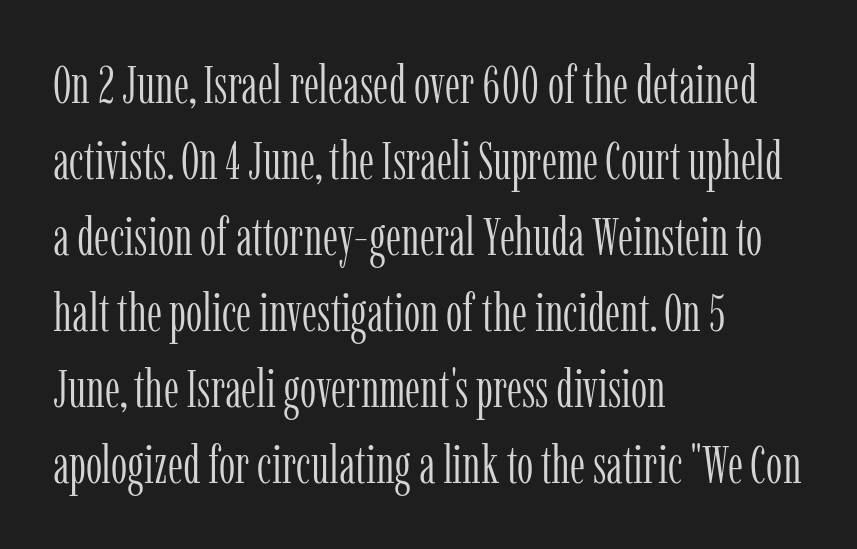
Does extra space separate the letters? No, they use regular spacing. Here the designer chose a conventional face with non-uniform glyph widths. A student would call this left alignment; a typographer would say flush left, rag right. A roman cut, with each character standing at attention.
